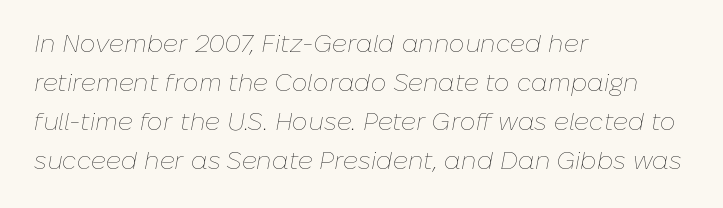
A clean baseline with only descenders dipping below it. Slant detected: the letters are inclined. The setting favours the left margin, as ordinary paragraphs usually do. How are the letters spaced? Ordinarily, with no added tracking. The passage shown is not bold in any degree.
